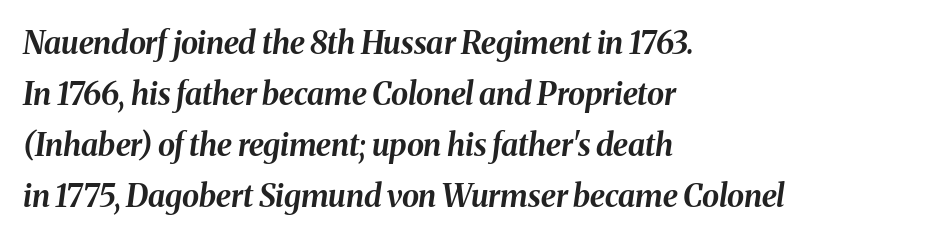
Q: Is the text bold? A: Yes.
Q: Is the text italic (slanted)? A: Yes, it leans right by about 8 degrees.
Q: Is the text underlined? A: No.
Q: How is the paragraph aligned? A: Left-aligned.
Q: Is the spacing between letters normal or unusually wide? A: Normal.
Q: Is the spacing between lines tight, normal or loose? A: Normal.
Q: Width (condensed, normal, or wide)? A: Normal.
Q: Stroke contrast? A: Medium.
Q: x-height? A: Medium.
Q: Monospaced? A: No.
